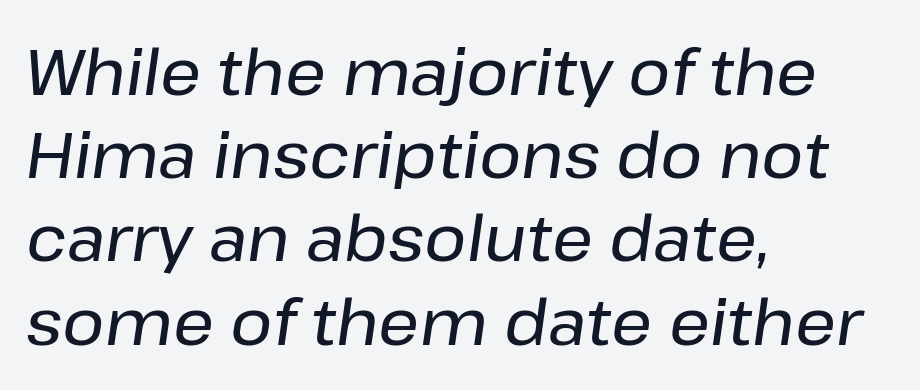
{"italic": "yes", "lean": "right", "slant_degrees": 8, "width": "normal", "stroke_contrast": "low", "x_height": "medium", "monospaced": "no", "underline": "no", "align": "left", "line_spacing": "normal", "line_spacing_ratio": 1.3, "letter_spacing": "normal", "letter_spacing_em": 0.0, "glyph_px": 64}
